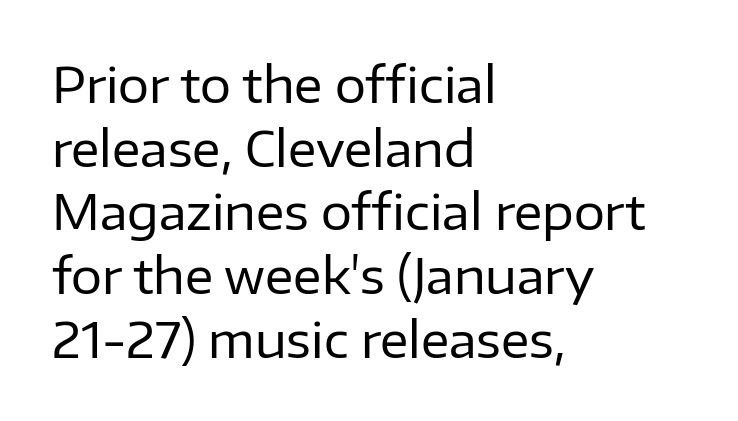
The image shows 49 px regular-weight sans-serif type, upright; set left-aligned, normal line spacing (1.3x), normal letter spacing, not underlined; low stroke contrast and a medium x-height.
